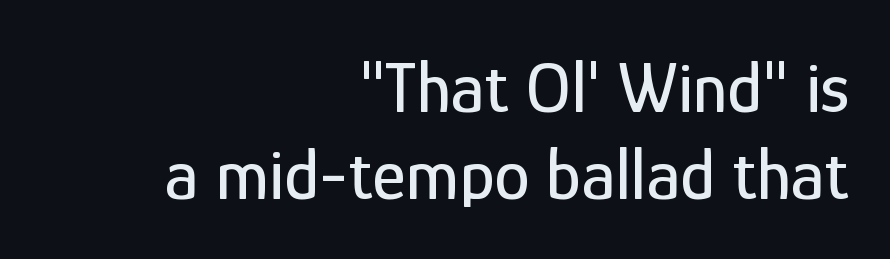
The image shows 72 px condensed sans-serif type, upright; set right-aligned, line spacing 1.21x, normal letter spacing, not underlined; low stroke contrast and a medium x-height.
